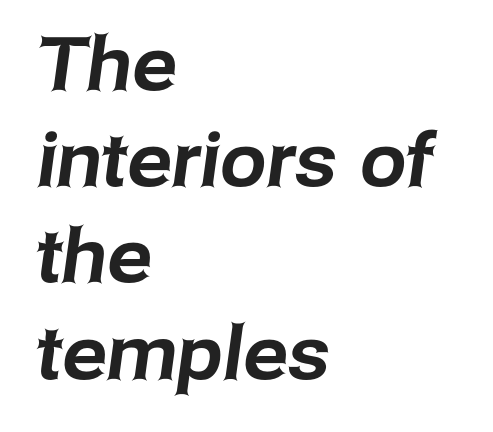
A typesetter would call this proportional, since set widths differ per character. Check where the strokes stop: nothing finishes them off — pure sans. Compared with typical body copy, the letter spacing here is the same. The string is rendered with underlining switched off. Is the block centered? No — it sits flush against the left margin.
